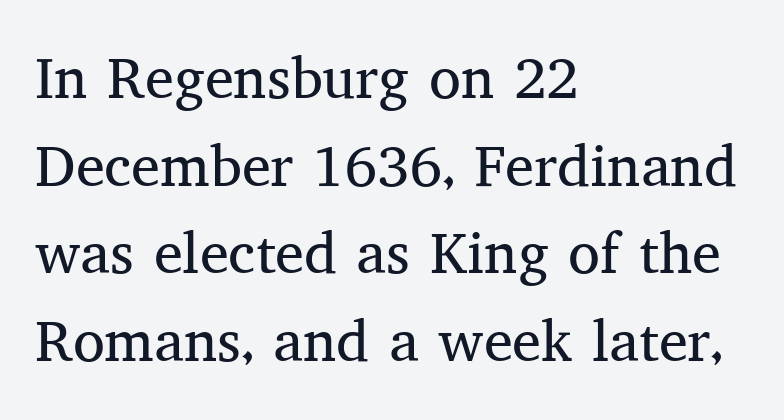
The image shows 58 px regular-weight serif type, upright; set left-aligned, normal line spacing (1.51x), normal letter spacing, not underlined; medium stroke contrast and a medium x-height.
